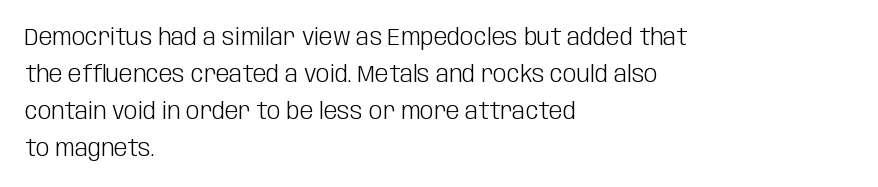
Q: Is the text bold? A: No.
Q: Is the text italic (slanted)? A: No, it is upright.
Q: Is the text underlined? A: No.
Q: How is the paragraph aligned? A: Left-aligned.
Q: Is the spacing between letters normal or unusually wide? A: Normal.
Q: Is the spacing between lines tight, normal or loose? A: Normal.
